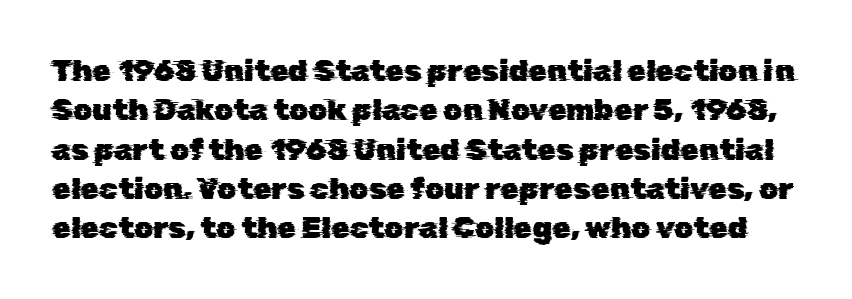
Q: Is the typeface a serif or a sans-serif typeface? A: Sans-serif.
Q: Is the text underlined? A: No.
Q: Is the spacing between letters normal or unusually wide? A: Normal.
Q: Is the spacing between lines tight, normal or loose? A: Normal.
Q: Width (condensed, normal, or wide)? A: Normal.
Q: Stroke contrast? A: Low.
Q: x-height? A: Medium.
Q: Monospaced? A: No.
